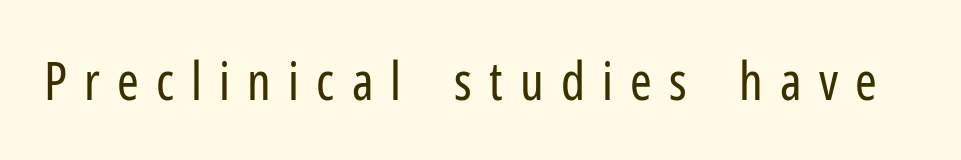
The image shows 52 px regular-weight, condensed sans-serif type, upright; set unusually wide letter spacing (+0.33 em), not underlined; low stroke contrast and a medium x-height.
